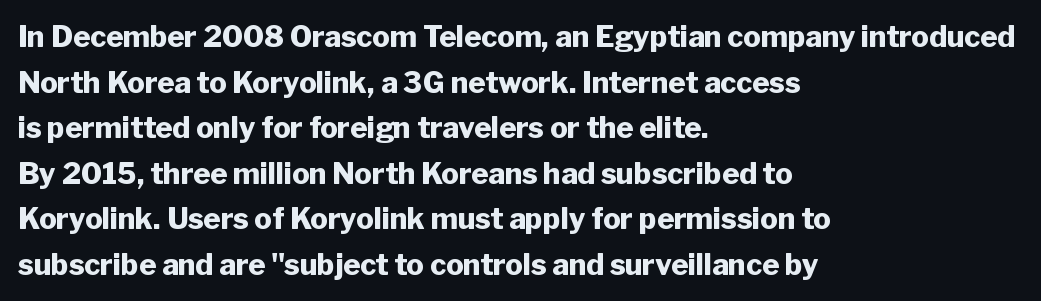
{"serif": "no", "italic": "no", "bold": "yes", "weight": "heavy", "width": "normal", "stroke_contrast": "low", "x_height": "medium", "monospaced": "no", "underline": "no", "align": "left", "line_spacing": "normal", "line_spacing_ratio": 1.57, "letter_spacing": "normal", "letter_spacing_em": 0.0, "glyph_px": 29}
